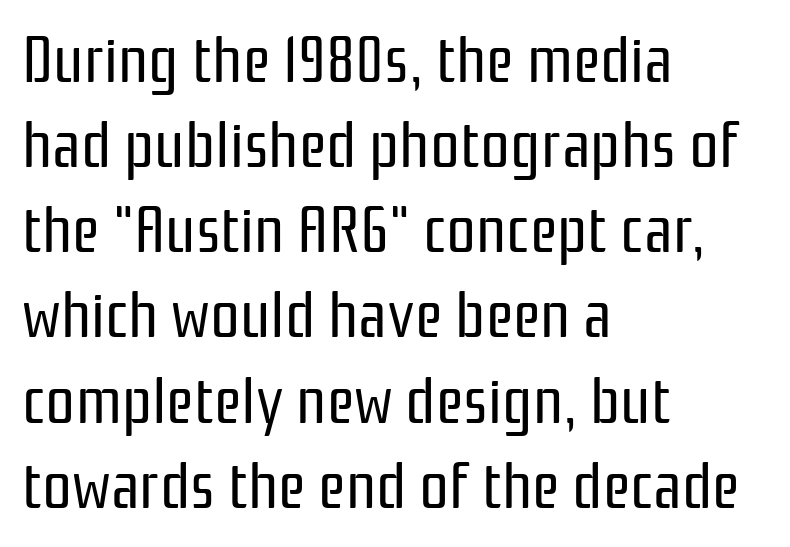
Words appear dense and cohesive because spacing is normal. Type without underlining. These lines are rendered in a variable-pitch font. The leading is moderate, giving the passage an even texture. The typeface has the unassuming heft of standard copy or less. The letters carry no serifs — their stems end cleanly without finishing strokes.
